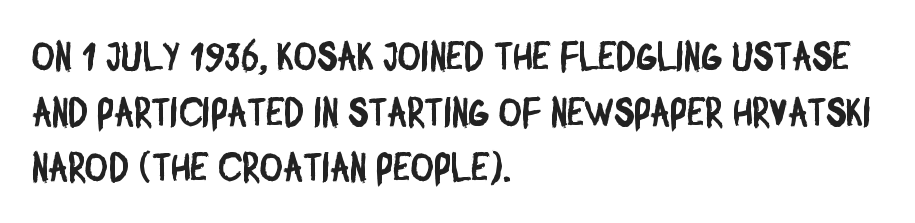
These lines sit exactly where default settings would place them. Compared with typical body copy, the letter spacing here is the same. Spacing verdict: proportional, widths tailored to each character. The ragged edge is on the right, which tells us the setting is flush left.
